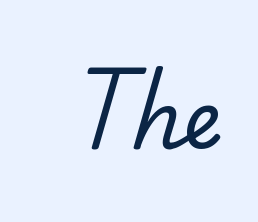
The image shows 80 px regular-weight sans-serif type; set normal letter spacing, not underlined; low stroke contrast and a small x-height.
